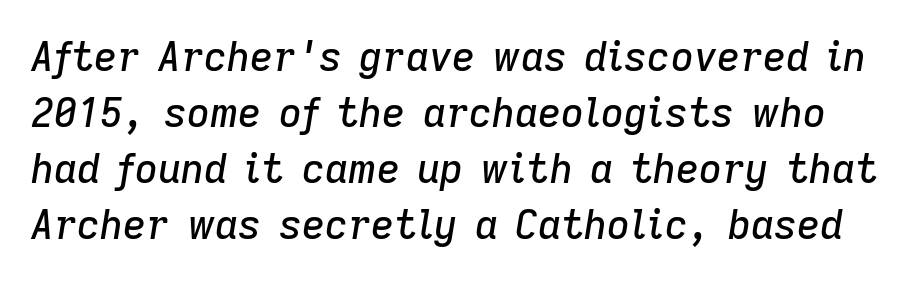
The image shows 40 px text type, italic (leaning right); set normal line spacing (1.4x), normal letter spacing, not underlined; low stroke contrast and a medium x-height.
